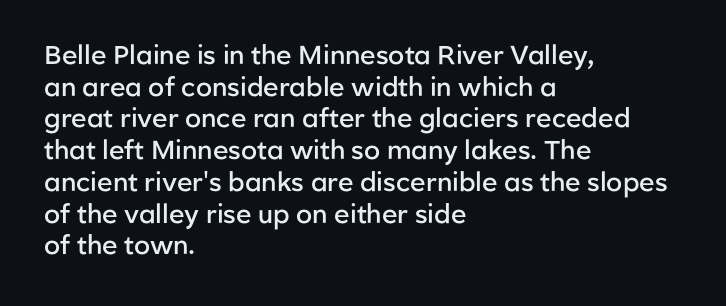
{"italic": "no", "bold": "semi", "underline": "no", "align": "left", "line_spacing_ratio": 1.22, "letter_spacing": "normal", "letter_spacing_em": 0.0, "glyph_px": 26}
